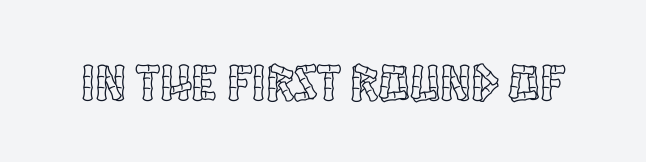
Standard letterfit; no display-style spreading of the glyphs. Posture: straight, roman, zero tilt. Looks like regular typesetting: each glyph gets only the width it needs. The space beneath each line is pristine and unruled.
